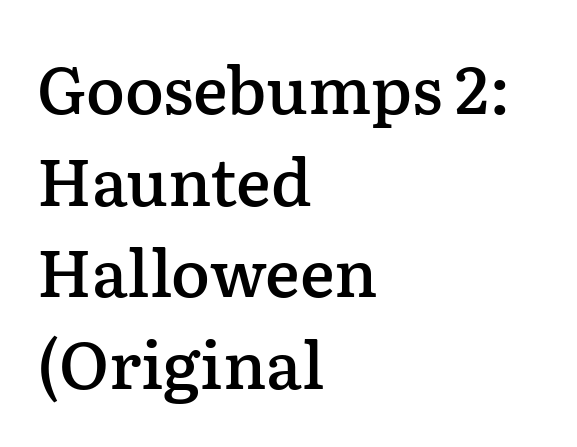
The image shows 65 px semibold serif type, upright; set left-aligned, normal line spacing (1.41x), normal letter spacing, not underlined; low stroke contrast and a medium x-height.
